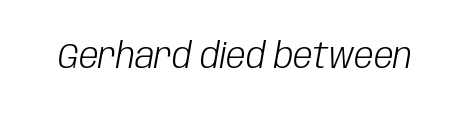
No chunkiness to these letters — they're not bold. These lines keep a tight, regular rhythm from letter to letter. The lettering tilts uniformly, giving the passage an italic look. Looks like regular typesetting: each glyph gets only the width it needs. The string is rendered with underlining switched off.
